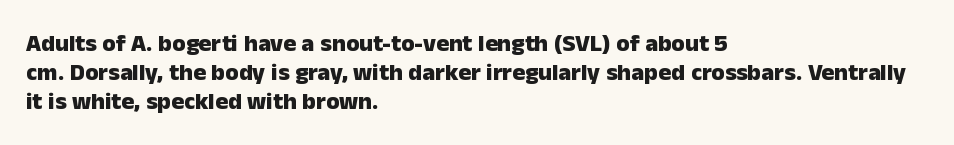
The image shows 24 px bold type, upright; set left-aligned, line spacing 1.2x, normal letter spacing, not underlined.
